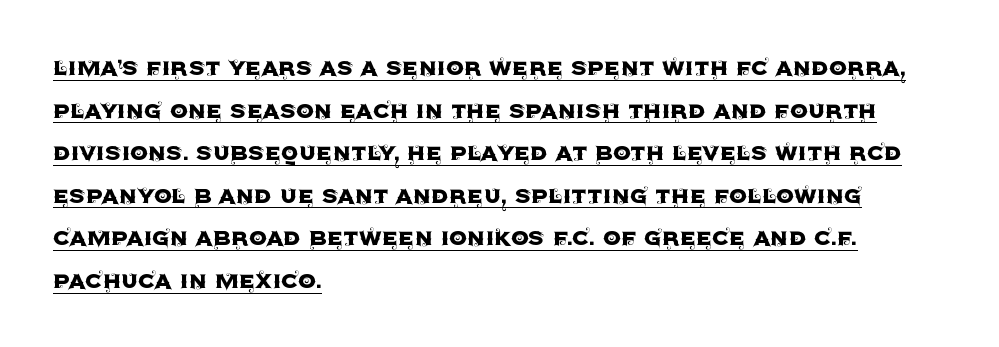
Whoever set this chose a conventional vertical rhythm. No italicization has been applied; the sample stays upright. Horizontally, the lines are justified to the leading edge only. In terms of letterspacing, this is plain default setting.
